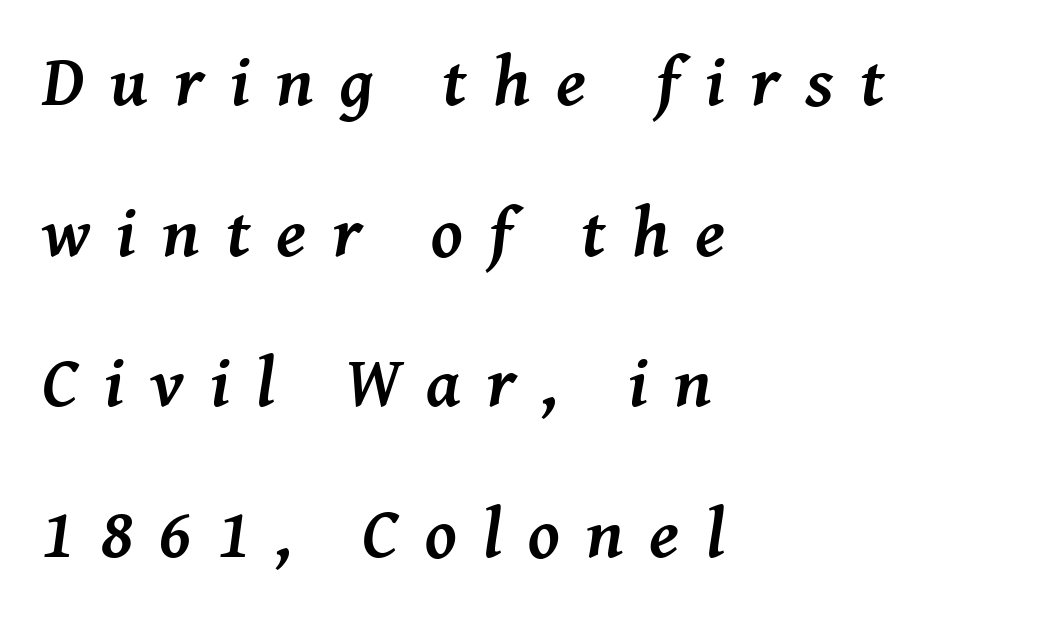
{"serif": "yes", "italic": "yes", "lean": "right", "slant_degrees": 8, "bold": "yes", "weight": "semibold", "width": "normal", "stroke_contrast": "medium", "x_height": "medium", "monospaced": "no", "underline": "no", "align": "left", "line_spacing": "loose", "line_spacing_ratio": 2.12, "letter_spacing": "wide", "letter_spacing_em": 0.37, "glyph_px": 71}
